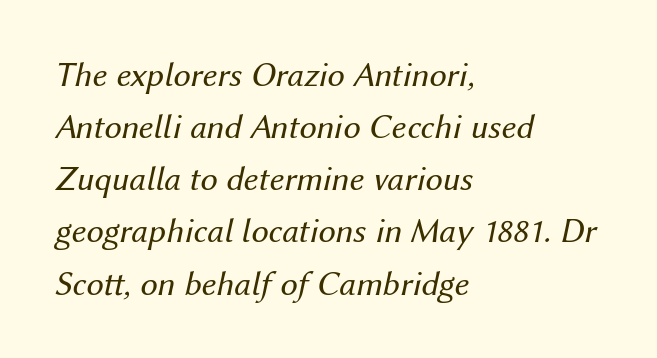
{"italic": "yes", "lean": "right", "slant_degrees": 12, "bold": "no", "weight": "regular", "width": "normal", "stroke_contrast": "medium", "x_height": "medium", "monospaced": "no", "underline": "no", "align": "left", "line_spacing": "normal", "line_spacing_ratio": 1.49, "letter_spacing": "normal", "letter_spacing_em": 0.0, "glyph_px": 35}
